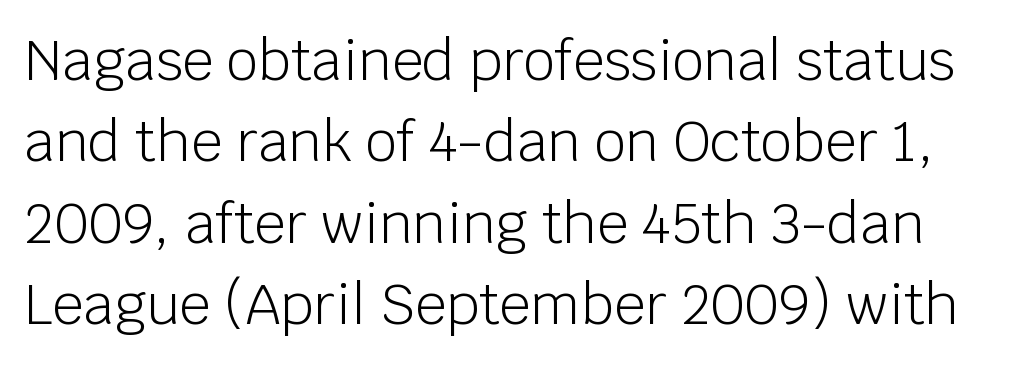
{"serif": "no", "italic": "no", "bold": "no", "weight": "light", "width": "normal", "stroke_contrast": "low", "x_height": "large", "monospaced": "no", "underline": "no", "line_spacing": "normal", "line_spacing_ratio": 1.48, "letter_spacing": "normal", "letter_spacing_em": 0.0, "glyph_px": 55}
